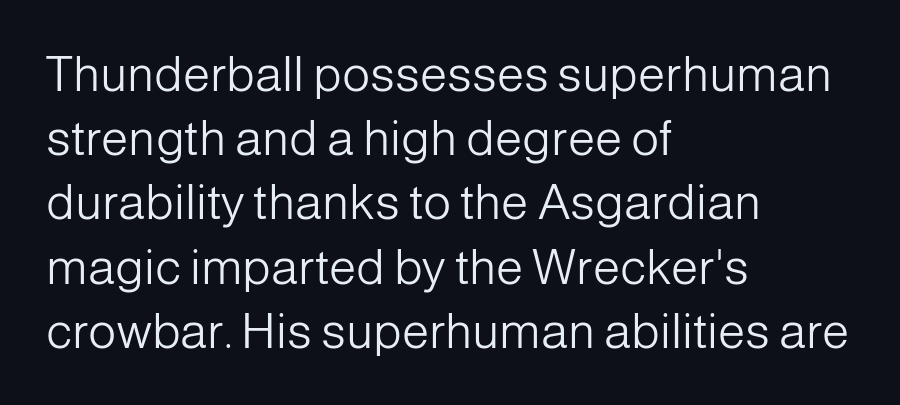
Q: Is the text bold? A: No.
Q: Is the text italic (slanted)? A: No, it is upright.
Q: Is the typeface a serif or a sans-serif typeface? A: Sans-serif.
Q: Is the text underlined? A: No.
Q: How is the paragraph aligned? A: Left-aligned.
Q: Is the spacing between letters normal or unusually wide? A: Normal.
Q: Is the spacing between lines tight, normal or loose? A: Normal.
Q: Width (condensed, normal, or wide)? A: Normal.
Q: Stroke contrast? A: Low.
Q: x-height? A: Medium.
Q: Monospaced? A: No.
